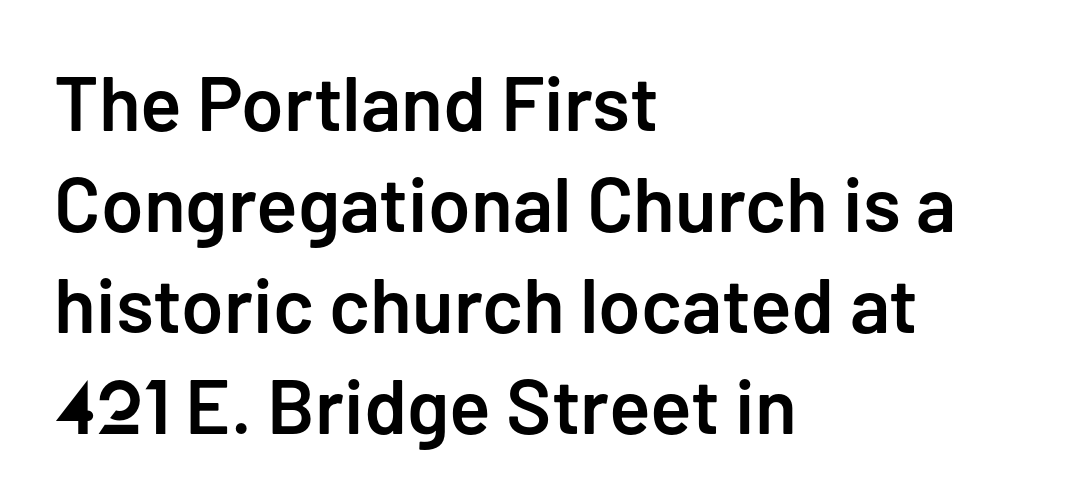
Posture: vertical. The passage shown is semibold, sitting just below true bold. If you measured baseline to baseline, you'd find a middling distance. Between one letter and the next there's only the usual sliver of space. Short and long lines alike share a common starting point at left. The face used here is proportionally spaced, like ordinary book or web type.
